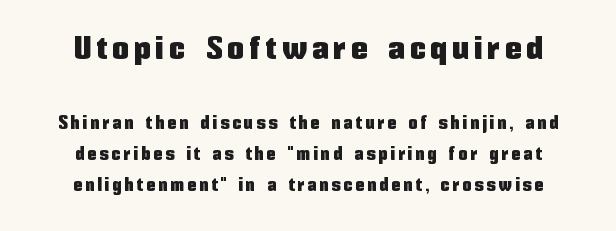
Q: Is the text italic (slanted)? A: No, it is upright.
Q: Is the typeface a serif or a sans-serif typeface? A: Sans-serif.
Q: Is the text underlined? A: No.
Q: Which block of text is set in a larger size, the first (top) or the second (bottom)? A: The first (top) one.
Q: Width (condensed, normal, or wide)? A: Condensed.
Q: Stroke contrast? A: Low.
Q: x-height? A: Medium.
Q: Monospaced? A: No.
